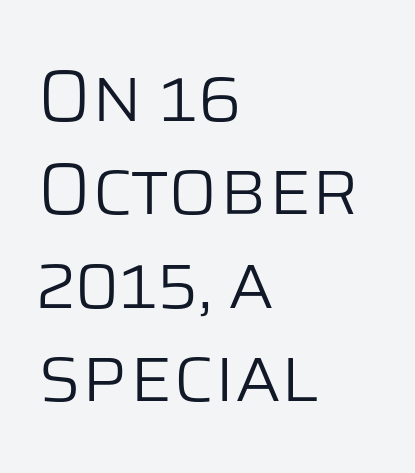
Q: Is the text bold? A: No.
Q: Is the text italic (slanted)? A: No, it is upright.
Q: Is the typeface a serif or a sans-serif typeface? A: Sans-serif.
Q: Is the text underlined? A: No.
Q: How is the paragraph aligned? A: Left-aligned.
Q: Is the spacing between letters normal or unusually wide? A: Normal.
Q: Is the spacing between lines tight, normal or loose? A: Normal.
Q: Width (condensed, normal, or wide)? A: Normal.
Q: Stroke contrast? A: Low.
Q: x-height? A: Large.
Q: Monospaced? A: No.
